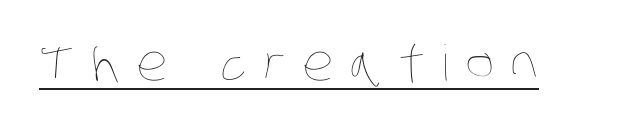
The image shows 49 px thin, condensed type; set unusually wide letter spacing (+0.34 em), underlined; low stroke contrast and a large x-height.
